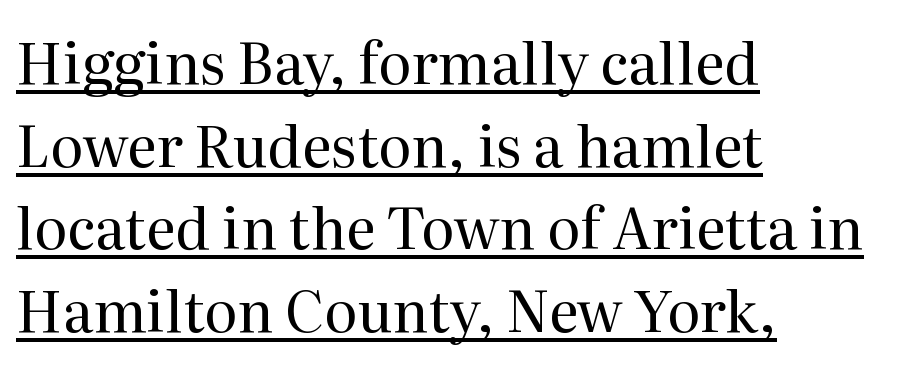
{"serif": "yes", "italic": "no", "bold": "no", "weight": "regular", "width": "normal", "stroke_contrast": "medium", "x_height": "medium", "monospaced": "no", "underline": "yes", "align": "left", "line_spacing": "normal", "line_spacing_ratio": 1.45, "letter_spacing": "normal", "letter_spacing_em": 0.0, "glyph_px": 57}
